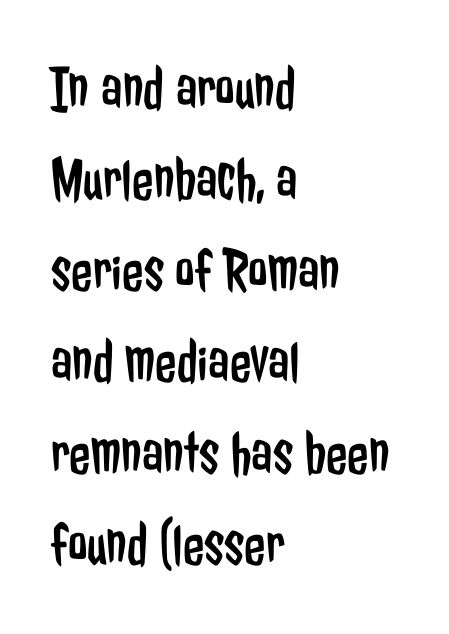
The image shows 62 px regular-weight, condensed sans-serif type, upright; set left-aligned, normal line spacing (1.47x), normal letter spacing, not underlined; low stroke contrast and a medium x-height.
